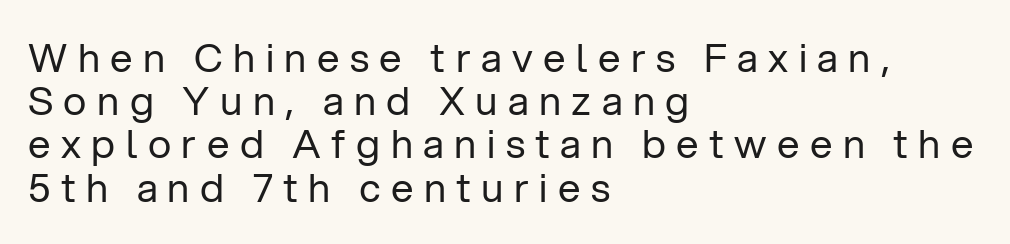
Q: Is the text bold? A: No.
Q: Is the text italic (slanted)? A: No, it is upright.
Q: Is the typeface a serif or a sans-serif typeface? A: Sans-serif.
Q: Is the text underlined? A: No.
Q: How is the paragraph aligned? A: Left-aligned.
Q: Is the spacing between letters normal or unusually wide? A: Unusually wide.
Q: Is the spacing between lines tight, normal or loose? A: Tight.
Q: Width (condensed, normal, or wide)? A: Normal.
Q: Stroke contrast? A: Low.
Q: x-height? A: Medium.
Q: Monospaced? A: No.
